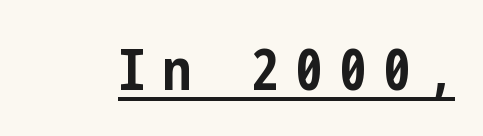
The image shows 57 px bold, condensed sans-serif type, upright; set unusually wide letter spacing (+0.27 em), underlined; low stroke contrast and a medium x-height.
